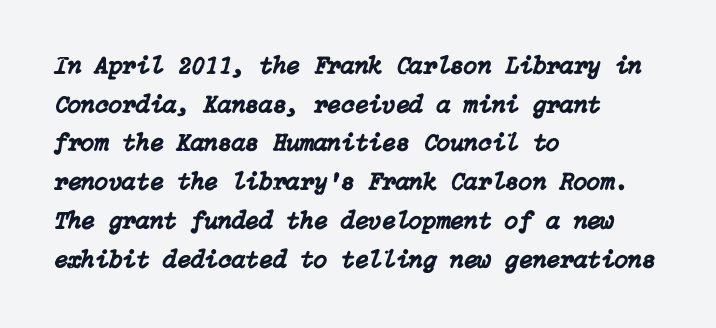
The image shows 25 px text type, italic (leaning right); set left-aligned, normal line spacing (1.55x), normal letter spacing, not underlined.
